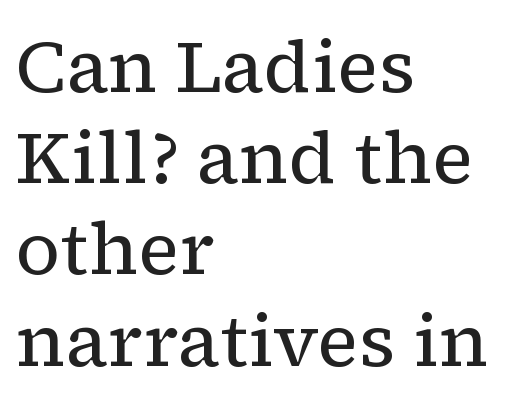
Q: Is the text bold? A: No.
Q: Is the text italic (slanted)? A: No, it is upright.
Q: Is the typeface a serif or a sans-serif typeface? A: Serif.
Q: Is the text underlined? A: No.
Q: How is the paragraph aligned? A: Left-aligned.
Q: Is the spacing between letters normal or unusually wide? A: Normal.
Q: Is the spacing between lines tight, normal or loose? A: Normal.
Q: Width (condensed, normal, or wide)? A: Normal.
Q: Stroke contrast? A: Low.
Q: x-height? A: Medium.
Q: Monospaced? A: No.
